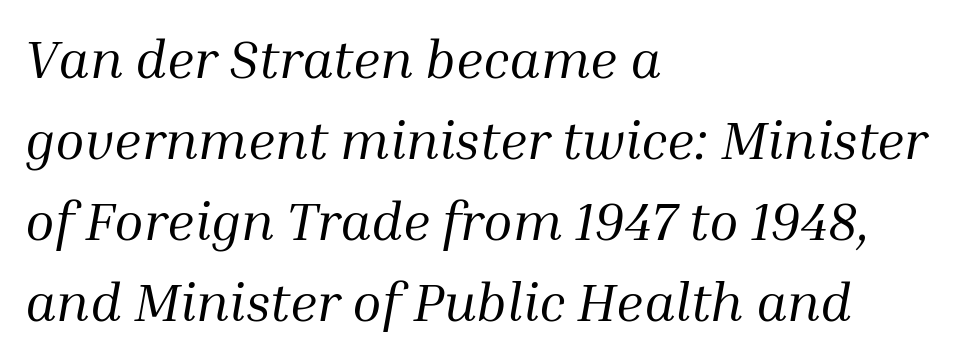
Glance below the letters and you will spot only blank space. Each word holds together tightly as a unit, with standard inter-letter gaps. Is this a fixed-width face? No — the glyphs have proportional, varying widths. The lines in this sample share a left origin and differ only in where they stop. Observe the serifs anchoring each vertical stroke in this sample.
